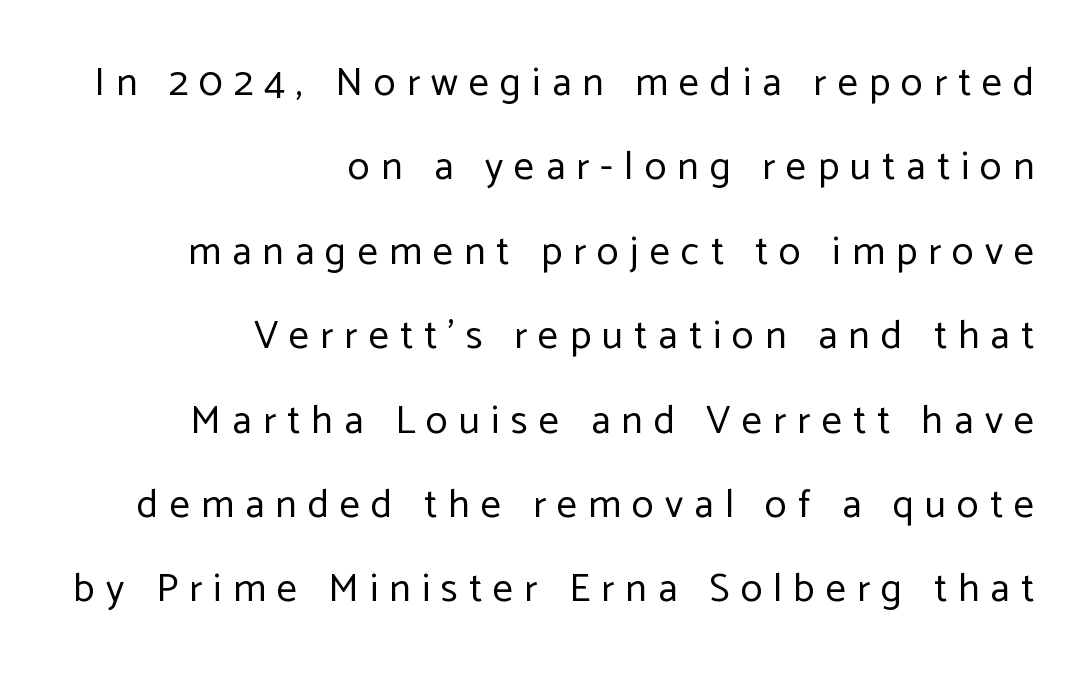
The image shows 40 px regular-weight sans-serif type, upright; set right-aligned, loose line spacing (2.11x), unusually wide letter spacing (+0.28 em), not underlined; low stroke contrast and a medium x-height.
